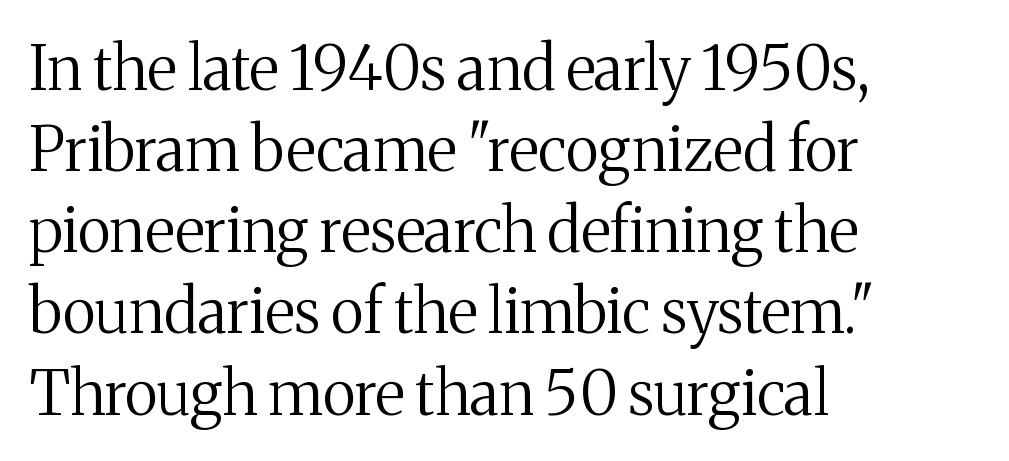
The image shows 61 px regular-weight serif type, upright; set left-aligned, normal line spacing (1.33x), normal letter spacing, not underlined; medium stroke contrast and a medium x-height.
